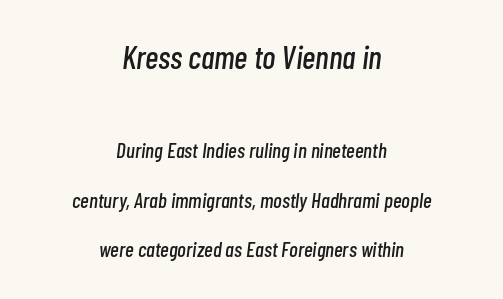
Q: Is the text italic (slanted)? A: Yes, it leans right by about 7 degrees.
Q: Is the text underlined? A: No.
Q: How is the paragraph aligned? A: Centered.
Q: Is the spacing between letters normal or unusually wide? A: Normal.
Q: Is the spacing between lines tight, normal or loose? A: Loose.
Q: Which block of text is set in a larger size, the first (top) or the second (bottom)? A: The first (top) one.
Q: Width (condensed, normal, or wide)? A: Condensed.
Q: Stroke contrast? A: Low.
Q: x-height? A: Medium.
Q: Monospaced? A: No.
